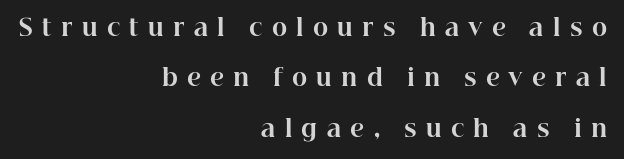
Line endings align vertically; line beginnings do not. In terms of posture, this sample is upright. Caption: expanded tracking, letters set apart. Any mark beneath the type? The region is blank.
